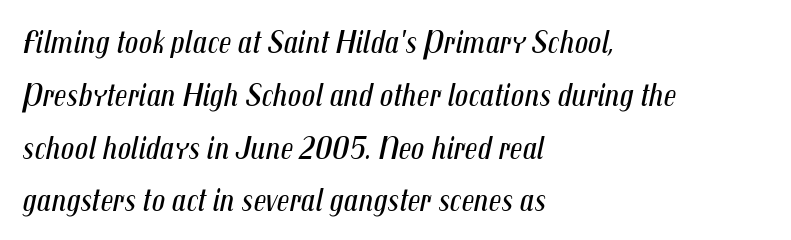
The horizontal fit of the characters is conventional and even. Letters rest on an invisible, unmarked baseline. Stem width sits at or under what a default text font uses. Baseline-to-baseline distance is the conventional proportion of letter height. Spacing verdict: proportional, widths tailored to each character. The letters are slanted; this is an italic face.
